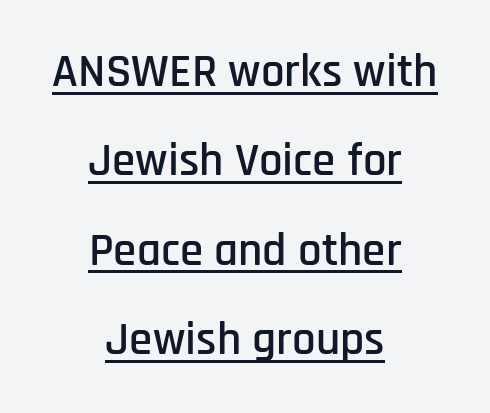
The image shows 47 px condensed sans-serif type, upright; set centered, loose line spacing (1.9x), normal letter spacing, underlined; low stroke contrast and a large x-height.
